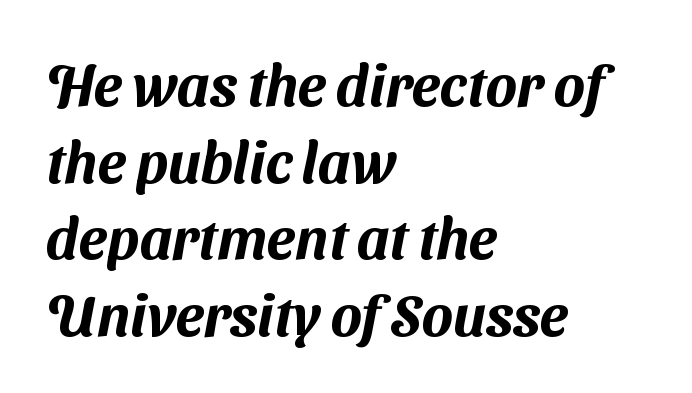
The image shows 58 px sans-serif type; set left-aligned, normal line spacing (1.32x), normal letter spacing, not underlined; medium stroke contrast and a medium x-height.
